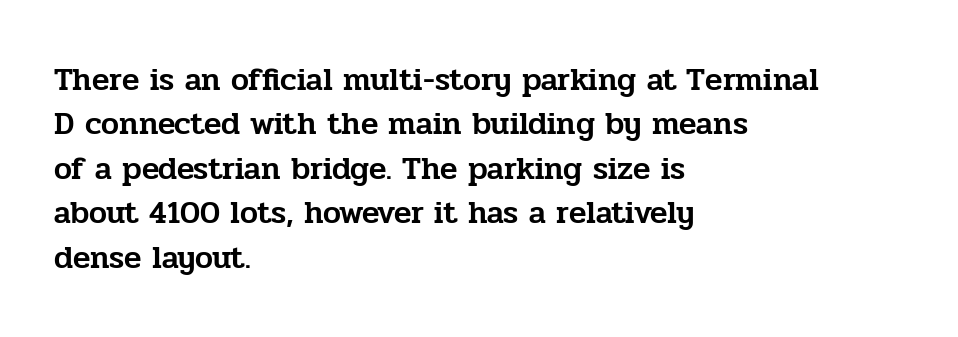
The image shows 32 px serif type, upright; set left-aligned, normal line spacing (1.39x), normal letter spacing, not underlined; low stroke contrast and a medium x-height.
